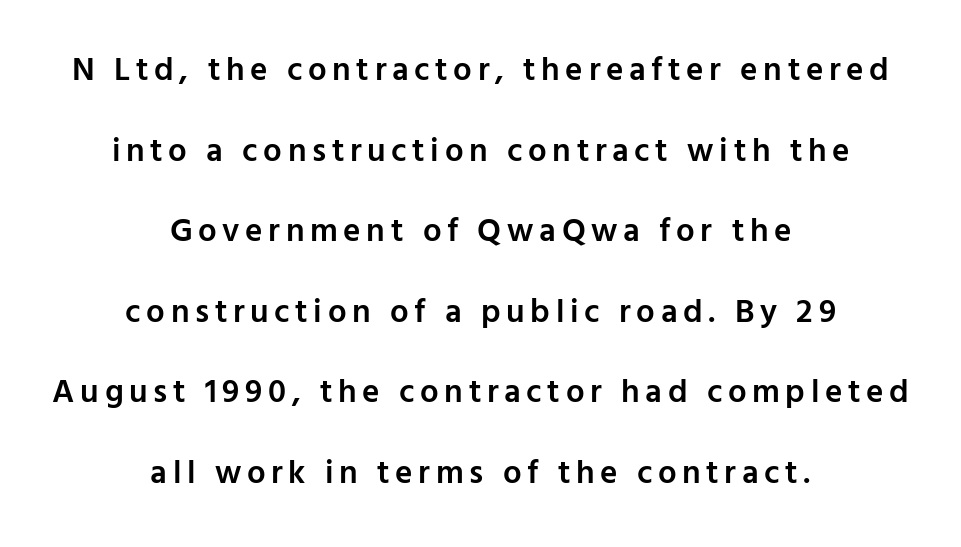
{"serif": "no", "italic": "no", "bold": "semi", "weight": "semibold", "width": "normal", "stroke_contrast": "low", "x_height": "medium", "monospaced": "no", "underline": "no", "align": "center", "line_spacing": "loose", "line_spacing_ratio": 2.44, "glyph_px": 33}
